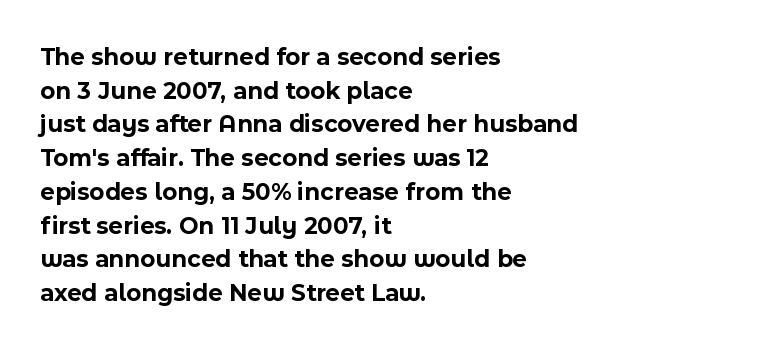
Q: Is the text bold? A: Yes.
Q: Is the text italic (slanted)? A: No, it is upright.
Q: Is the text underlined? A: No.
Q: How is the paragraph aligned? A: Left-aligned.
Q: Is the spacing between letters normal or unusually wide? A: Normal.
Q: Is the spacing between lines tight, normal or loose? A: Normal.
